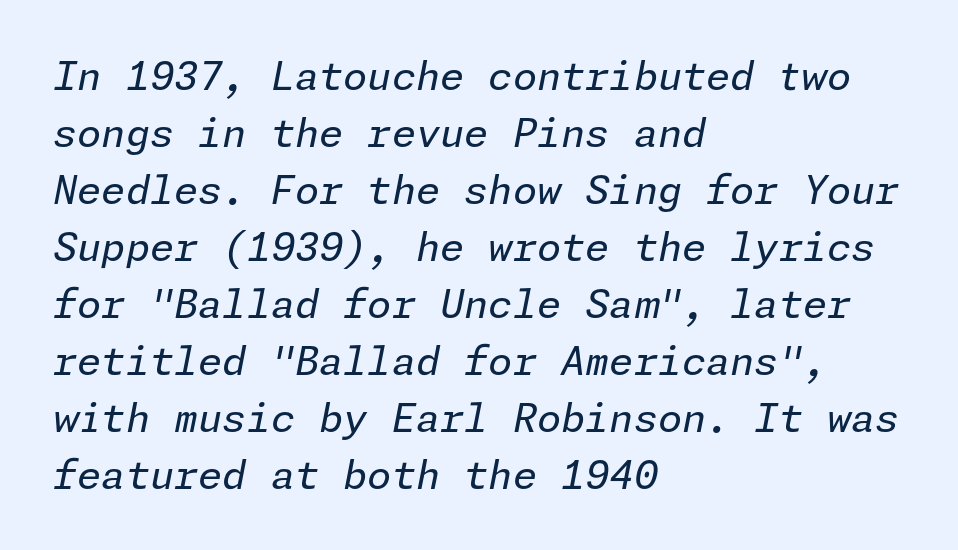
{"italic": "yes", "lean": "right", "slant_degrees": 11, "bold": "no", "weight": "regular", "width": "normal", "stroke_contrast": "low", "x_height": "medium", "underline": "no", "align": "left", "line_spacing": "normal", "line_spacing_ratio": 1.46, "letter_spacing": "normal", "letter_spacing_em": 0.0, "glyph_px": 39}
